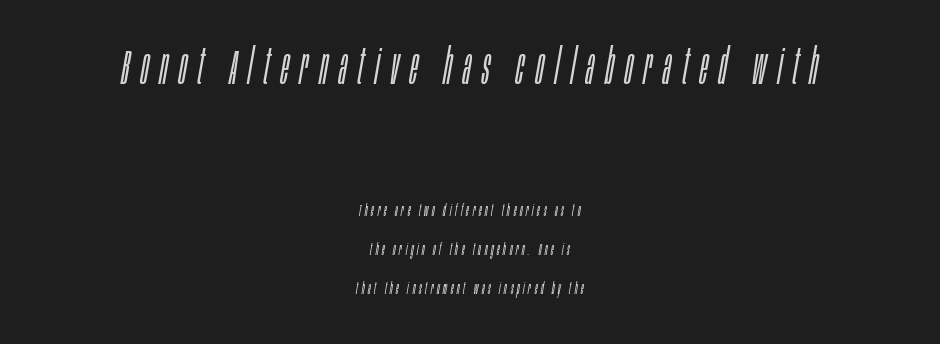
No word sits above an underline. The gaps between neighbouring characters are conspicuously large. No extra ink here — the face is not bold. The composition opens big and finishes small. Emphasis-style slanted type is in use. Leading is clearly above the norm, producing a sparse column.
